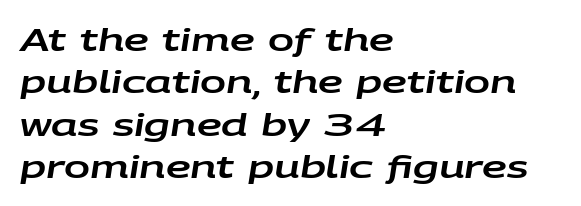
Q: Is the text italic (slanted)? A: Yes, it leans right by about 9 degrees.
Q: Is the text underlined? A: No.
Q: How is the paragraph aligned? A: Left-aligned.
Q: Is the spacing between letters normal or unusually wide? A: Normal.
Q: Is the spacing between lines tight, normal or loose? A: Normal.
Q: Width (condensed, normal, or wide)? A: Wide.
Q: Stroke contrast? A: Low.
Q: x-height? A: Large.
Q: Monospaced? A: No.
